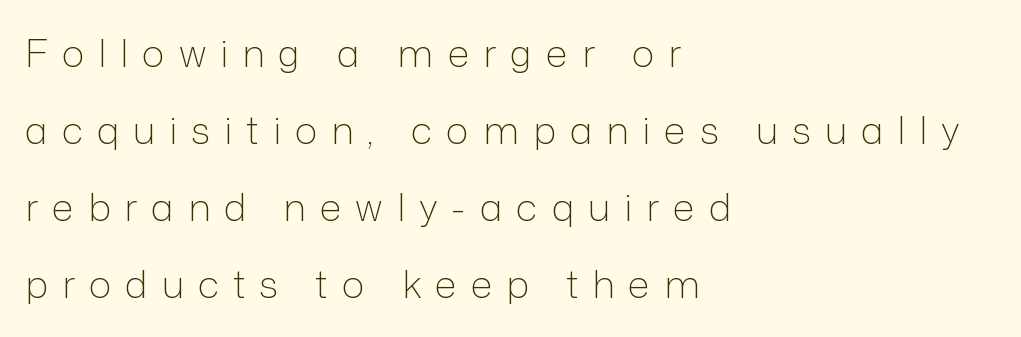
The image shows 38 px light sans-serif type, upright; set left-aligned, loose line spacing (2.03x), unusually wide letter spacing (+0.37 em), not underlined; low stroke contrast and a medium x-height.
